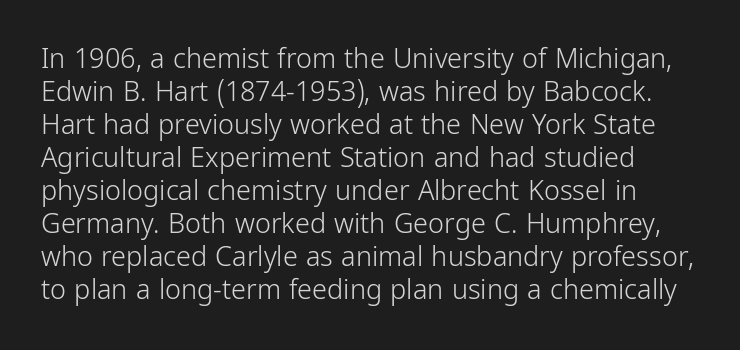
{"italic": "no", "bold": "no", "underline": "no", "line_spacing_ratio": 1.22, "letter_spacing": "normal", "letter_spacing_em": 0.0, "glyph_px": 27}
